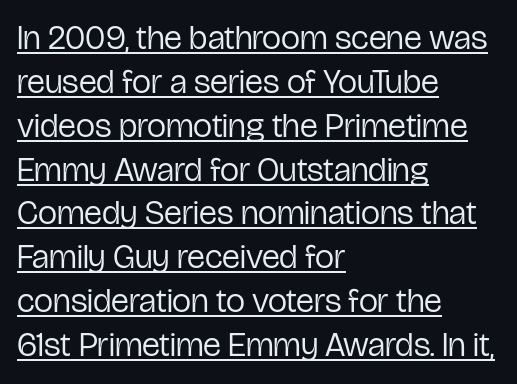
The image shows 34 px regular-weight, condensed sans-serif type, upright; set left-aligned, normal line spacing (1.29x), normal letter spacing, underlined; low stroke contrast and a medium x-height.
